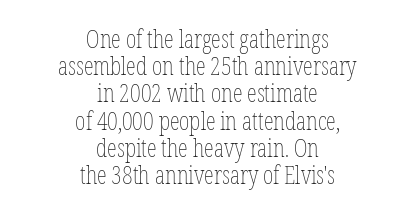
Q: Is the text bold? A: No.
Q: Is the text italic (slanted)? A: No, it is upright.
Q: Is the text underlined? A: No.
Q: How is the paragraph aligned? A: Centered.
Q: Is the spacing between letters normal or unusually wide? A: Normal.
Q: Is the spacing between lines tight, normal or loose? A: Tight.
